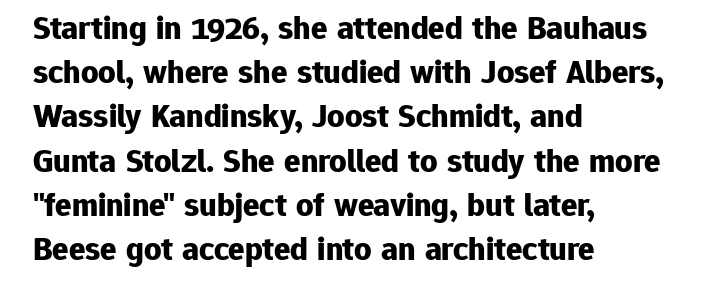
Is the letter spacing exaggerated? No — it looks like the ordinary default. Has an underline been added? It has not. This is heavy type, rendered in bold. Every stem runs plumb, perpendicular to the baseline.
